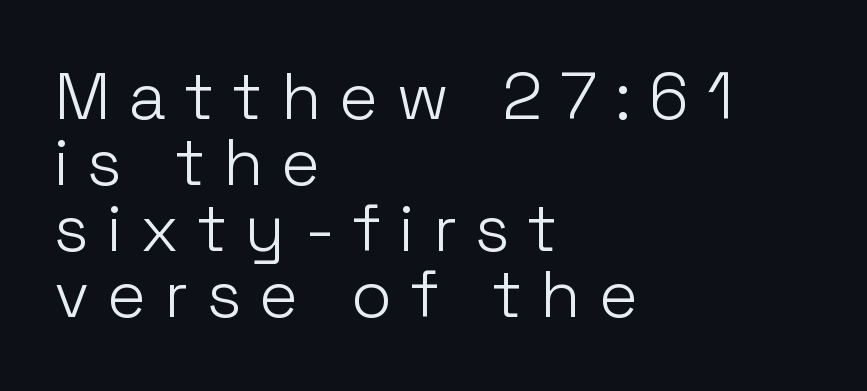
Q: Is the text bold? A: No.
Q: Is the text italic (slanted)? A: No, it is upright.
Q: Is the typeface a serif or a sans-serif typeface? A: Sans-serif.
Q: Is the text underlined? A: No.
Q: How is the paragraph aligned? A: Left-aligned.
Q: Is the spacing between letters normal or unusually wide? A: Unusually wide.
Q: Is the spacing between lines tight, normal or loose? A: Tight.
Q: Width (condensed, normal, or wide)? A: Normal.
Q: Stroke contrast? A: Low.
Q: x-height? A: Medium.
Q: Monospaced? A: No.
